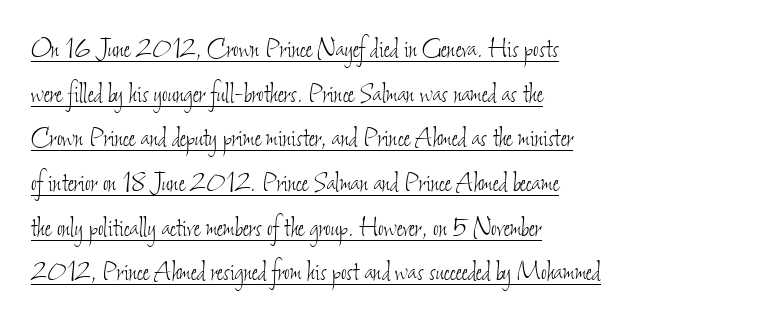
Q: Is the text bold? A: No.
Q: Is the text underlined? A: Yes.
Q: How is the paragraph aligned? A: Left-aligned.
Q: Is the spacing between letters normal or unusually wide? A: Normal.
Q: Is the spacing between lines tight, normal or loose? A: Normal.
Q: Width (condensed, normal, or wide)? A: Condensed.
Q: Stroke contrast? A: Low.
Q: x-height? A: Small.
Q: Monospaced? A: No.
